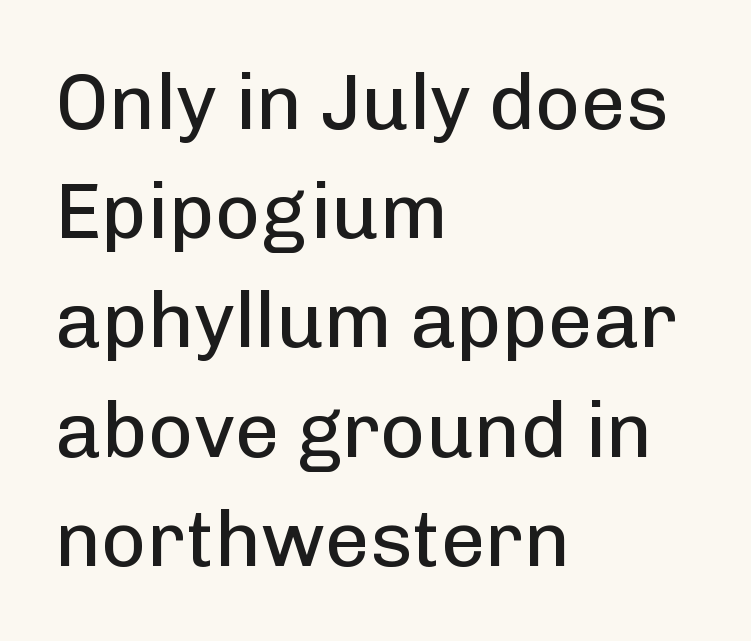
{"serif": "no", "italic": "no", "bold": "no", "weight": "regular", "width": "normal", "stroke_contrast": "low", "x_height": "medium", "monospaced": "no", "underline": "no", "align": "left", "line_spacing": "normal", "line_spacing_ratio": 1.4, "letter_spacing": "normal", "letter_spacing_em": 0.0, "glyph_px": 78}
